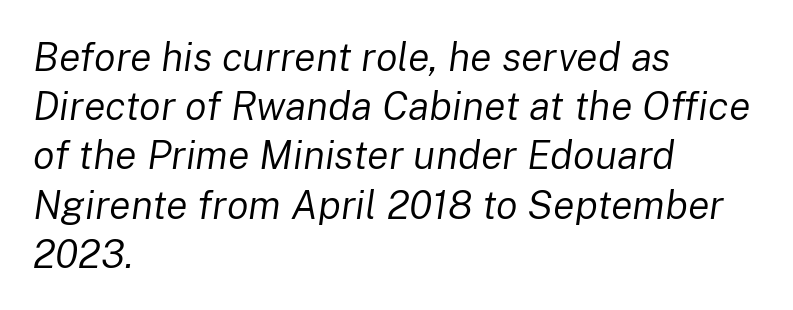
Q: Is the text bold? A: No.
Q: Is the text italic (slanted)? A: Yes, it leans right by about 8 degrees.
Q: Is the text underlined? A: No.
Q: How is the paragraph aligned? A: Left-aligned.
Q: Is the spacing between letters normal or unusually wide? A: Normal.
Q: Width (condensed, normal, or wide)? A: Normal.
Q: Stroke contrast? A: Low.
Q: x-height? A: Medium.
Q: Monospaced? A: No.
